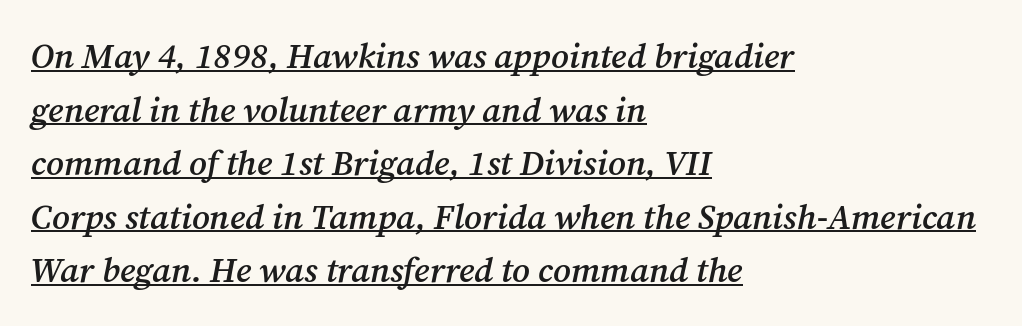
{"serif": "yes", "italic": "yes", "lean": "right", "slant_degrees": 12, "bold": "semi", "weight": "semibold", "width": "normal", "stroke_contrast": "medium", "x_height": "medium", "monospaced": "no", "underline": "yes", "align": "left", "line_spacing": "normal", "line_spacing_ratio": 1.53, "letter_spacing": "normal", "letter_spacing_em": 0.0, "glyph_px": 35}
